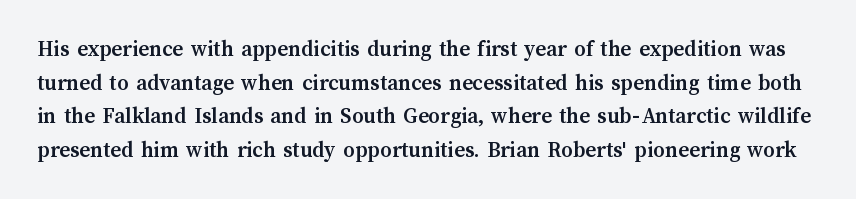
The letters stand upright; this is a roman face. The type is set solid horizontally, with unmodified tracking. Quick note: underline off. Set as a true bold cut, around the 700 mark.
